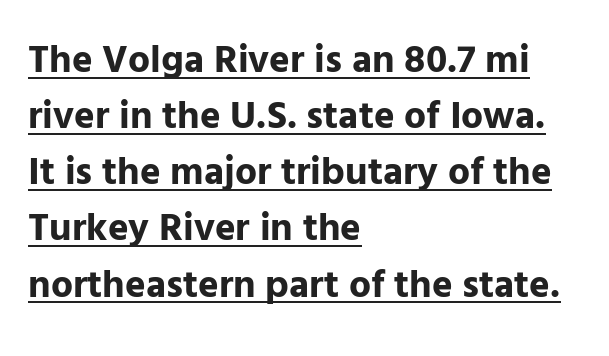
{"serif": "no", "italic": "no", "bold": "yes", "weight": "bold", "width": "normal", "stroke_contrast": "low", "x_height": "medium", "monospaced": "no", "underline": "yes", "align": "left", "line_spacing": "normal", "line_spacing_ratio": 1.44, "letter_spacing": "normal", "letter_spacing_em": 0.0, "glyph_px": 39}
